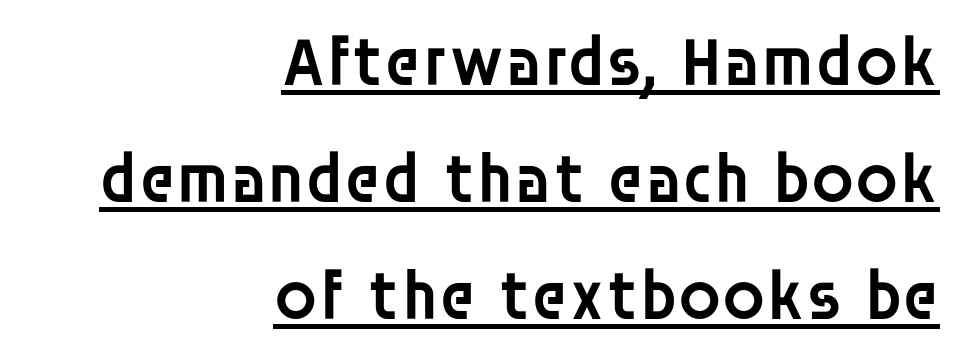
The image shows 70 px semibold sans-serif type, upright; set right-aligned, normal line spacing (1.67x), normal letter spacing, underlined; low stroke contrast and a large x-height.
